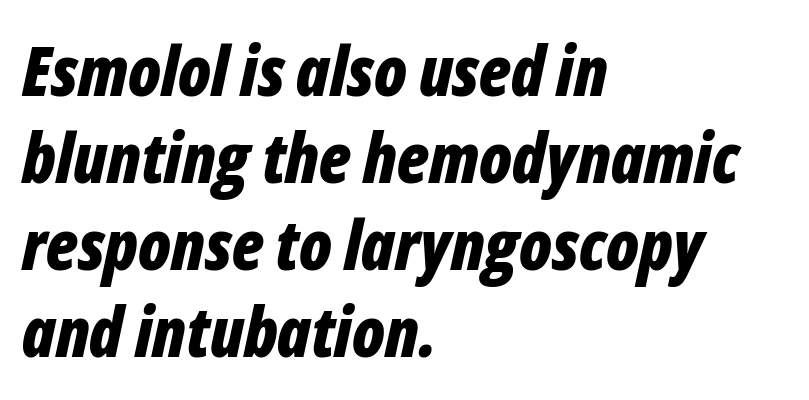
Varying glyph widths throughout — classic text-font behaviour. You'd pick this weight for a headline — it's a proper bold. Any mark beneath the type? The region is blank. Does the copy run flush right? No — it runs flush left. Compared with typical body copy, the letter spacing here is the same.
